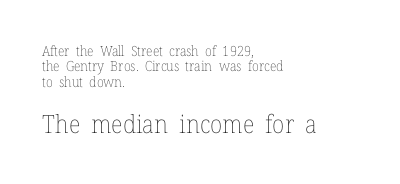
Q: Is the text bold? A: No.
Q: Is the text italic (slanted)? A: No, it is upright.
Q: Is the text underlined? A: No.
Q: How is the paragraph aligned? A: Left-aligned.
Q: Is the spacing between letters normal or unusually wide? A: Normal.
Q: Is the spacing between lines tight, normal or loose? A: Tight.
Q: Which block of text is set in a larger size, the first (top) or the second (bottom)? A: The second (bottom) one.
